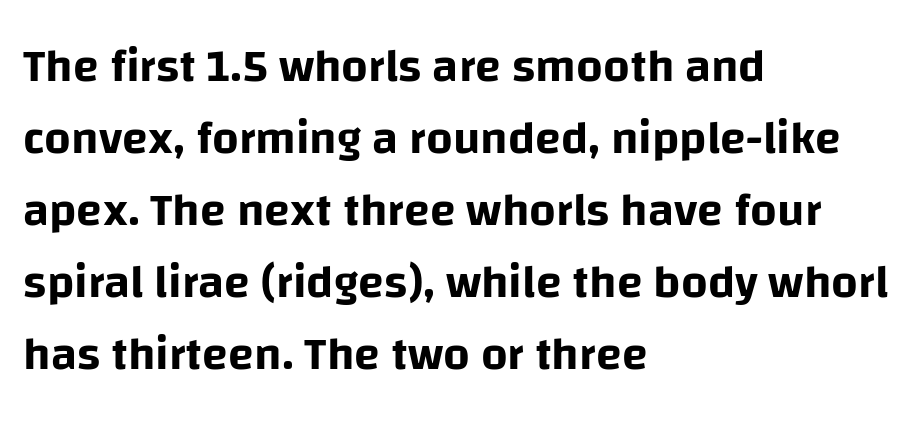
The image shows 47 px sans-serif type, upright; set left-aligned, normal line spacing (1.53x), normal letter spacing, not underlined; low stroke contrast and a large x-height.
